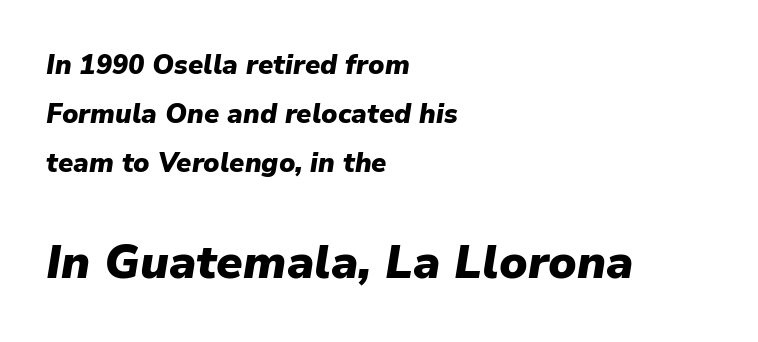
{"italic": "yes", "lean": "right", "slant_degrees": 9, "bold": "yes", "weight": "heavy", "width": "normal", "stroke_contrast": "low", "x_height": "medium", "monospaced": "no", "underline": "no", "align": "left", "line_spacing_ratio": 1.81, "letter_spacing": "normal", "letter_spacing_em": 0.0, "larger_block": "second", "size_ratio": 1.74, "glyph_px": 47}
